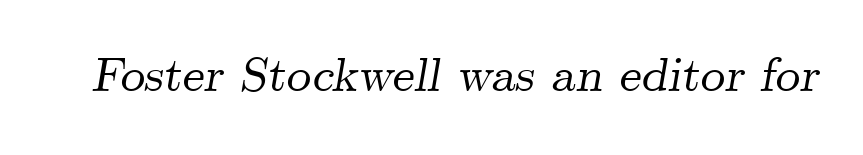
Characters follow at the spacing the type designer built in. Looking at the ascenders, they clearly lean. The words here are not underlined. The letters advance in unequal steps, a hallmark of proportional type. The characters display serif detailing at their extremities.
